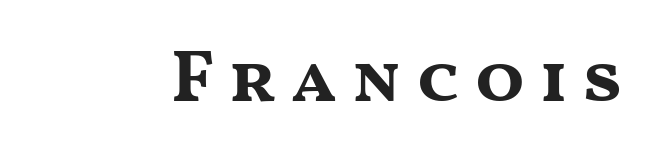
The font's upright variant was chosen for this text. The words here are not underlined. Check where the strokes stop: nothing finishes them off — pure sans. Looks like regular typesetting: each glyph gets only the width it needs. The font is running at its bold setting.
